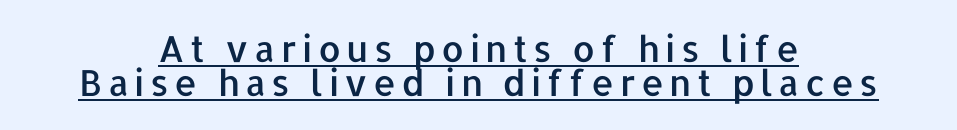
Reading down the block, each line starts at a different indent, mirrored at its end. In terms of posture, this sample is upright. The passage shown is typed in a proportional face where columns would drift. The type family on display is of the sans-serif kind. Each new line begins almost immediately beneath the previous one. This rendering features underlined lettering.
